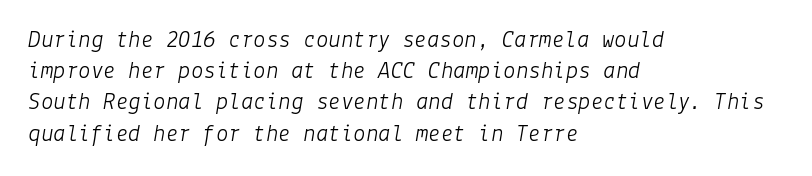
The image shows 25 px text type, italic (leaning right); set left-aligned, normal line spacing (1.25x), normal letter spacing, not underlined.
